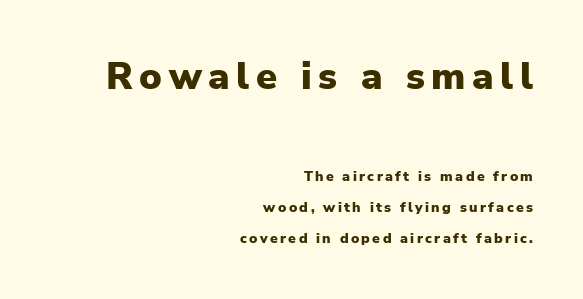
Q: Is the text bold? A: Yes.
Q: Is the text italic (slanted)? A: No, it is upright.
Q: Is the typeface a serif or a sans-serif typeface? A: Sans-serif.
Q: Is the text underlined? A: No.
Q: How is the paragraph aligned? A: Right-aligned.
Q: Is the spacing between lines tight, normal or loose? A: Loose.
Q: Which block of text is set in a larger size, the first (top) or the second (bottom)? A: The first (top) one.
Q: Width (condensed, normal, or wide)? A: Normal.
Q: Stroke contrast? A: Low.
Q: x-height? A: Medium.
Q: Monospaced? A: No.
